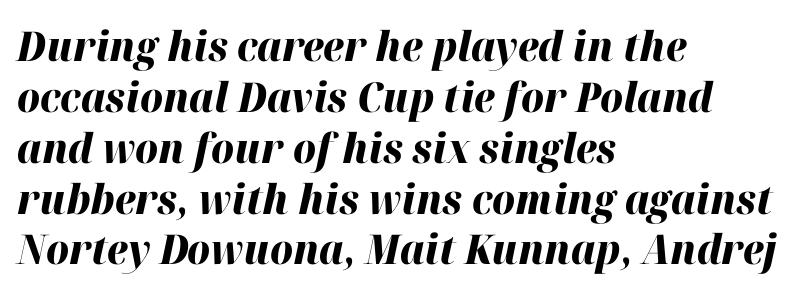
Q: Is the text bold? A: Yes.
Q: Is the text italic (slanted)? A: Yes, it leans right by about 12 degrees.
Q: Is the text underlined? A: No.
Q: How is the paragraph aligned? A: Left-aligned.
Q: Is the spacing between letters normal or unusually wide? A: Normal.
Q: Width (condensed, normal, or wide)? A: Normal.
Q: Stroke contrast? A: High.
Q: x-height? A: Medium.
Q: Monospaced? A: No.
